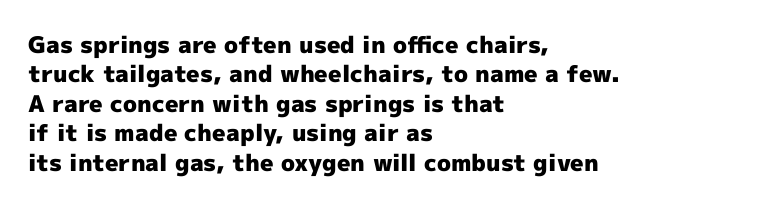
In terms of posture, this sample is upright. Whoever set this chose a conventional vertical rhythm. The space directly below the letters is spotless. A typesetter would call this zero additional tracking.
